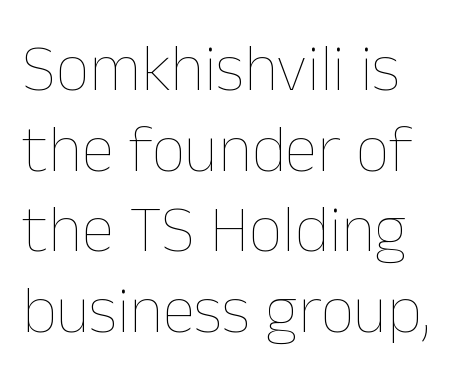
The image shows 66 px thin type, upright; set left-aligned, line spacing 1.22x, normal letter spacing, not underlined; low stroke contrast and a medium x-height.
